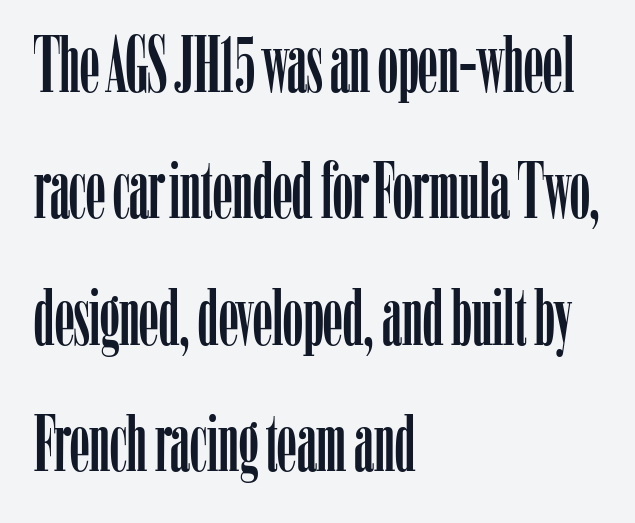
The image shows 79 px condensed serif type, upright; set left-aligned, normal line spacing (1.6x), normal letter spacing, not underlined; low stroke contrast and a medium x-height.
